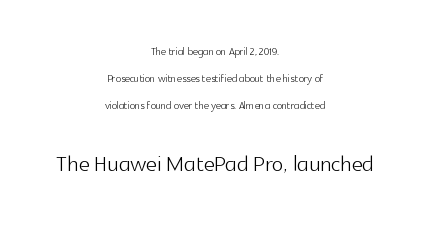
{"serif": "no", "italic": "no", "bold": "no", "weight": "light", "width": "normal", "x_height": "medium", "monospaced": "no", "underline": "no", "align": "center", "line_spacing": "loose", "line_spacing_ratio": 1.94, "letter_spacing": "normal", "letter_spacing_em": 0.0, "larger_block": "second", "size_ratio": 2.14, "glyph_px": 30}
